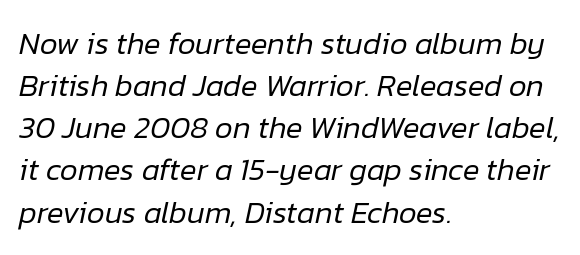
The image shows 31 px regular-weight type, italic (leaning right); set left-aligned, normal line spacing (1.36x), normal letter spacing, not underlined; low stroke contrast and a medium x-height.
